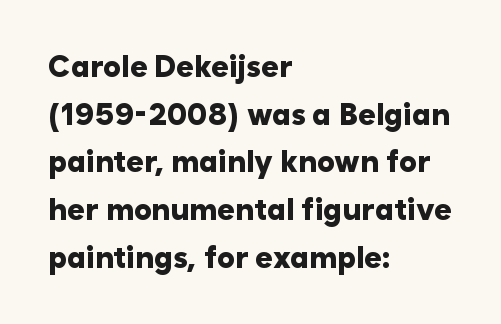
Q: Is the text bold? A: Yes.
Q: Is the text italic (slanted)? A: No, it is upright.
Q: Is the typeface a serif or a sans-serif typeface? A: Sans-serif.
Q: Is the text underlined? A: No.
Q: How is the paragraph aligned? A: Left-aligned.
Q: Is the spacing between letters normal or unusually wide? A: Normal.
Q: Is the spacing between lines tight, normal or loose? A: Normal.
Q: Width (condensed, normal, or wide)? A: Normal.
Q: Stroke contrast? A: Low.
Q: x-height? A: Medium.
Q: Monospaced? A: No.
